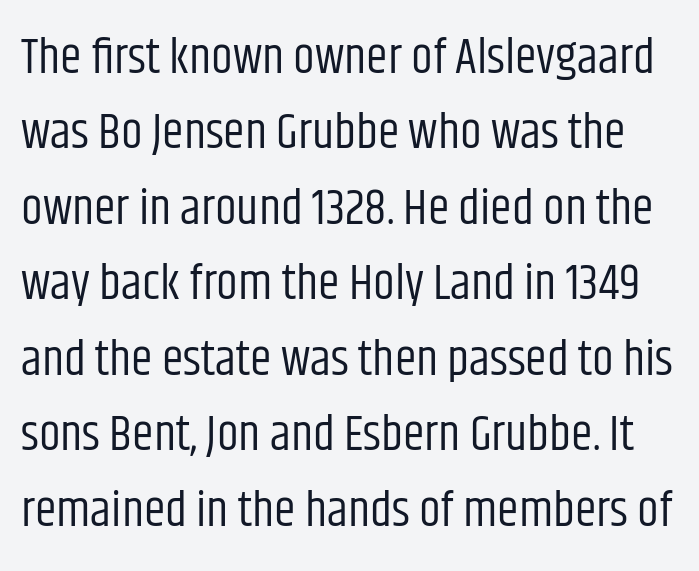
The image shows 49 px regular-weight, condensed sans-serif type, upright; set normal line spacing (1.54x), normal letter spacing, not underlined; low stroke contrast and a large x-height.
